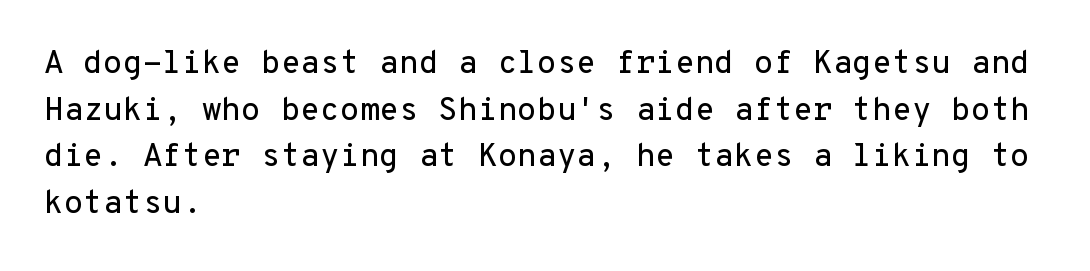
Q: Is the text italic (slanted)? A: No, it is upright.
Q: Is the typeface a serif or a sans-serif typeface? A: Sans-serif.
Q: Is the text underlined? A: No.
Q: How is the paragraph aligned? A: Left-aligned.
Q: Is the spacing between letters normal or unusually wide? A: Normal.
Q: Is the spacing between lines tight, normal or loose? A: Normal.
Q: Width (condensed, normal, or wide)? A: Normal.
Q: Stroke contrast? A: Low.
Q: x-height? A: Medium.
Q: Monospaced? A: Yes.
